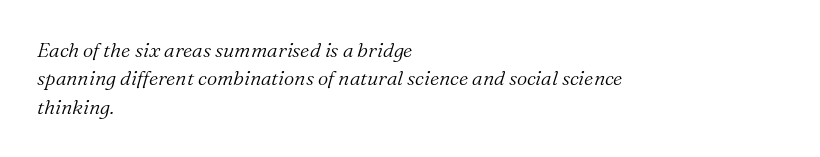
{"italic": "yes", "lean": "right", "slant_degrees": 16, "bold": "no", "underline": "no", "align": "left", "line_spacing": "normal", "line_spacing_ratio": 1.42, "letter_spacing": "normal", "letter_spacing_em": 0.0, "glyph_px": 20}
